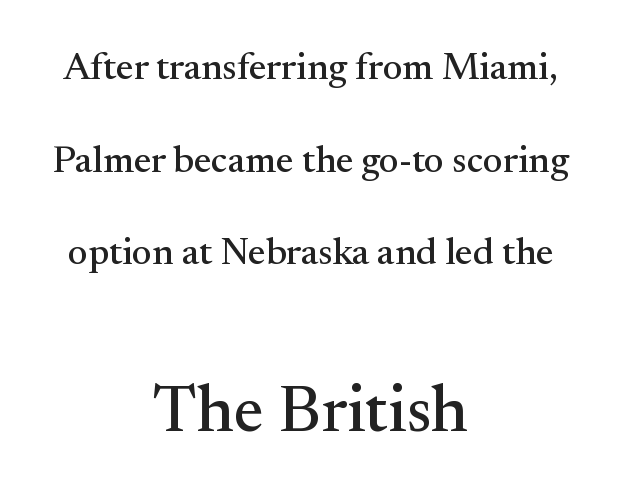
{"serif": "yes", "italic": "no", "width": "normal", "stroke_contrast": "medium", "x_height": "small", "monospaced": "no", "underline": "no", "align": "center", "line_spacing": "loose", "line_spacing_ratio": 2.44, "letter_spacing": "normal", "letter_spacing_em": 0.0, "larger_block": "second", "size_ratio": 1.74, "glyph_px": 66}
